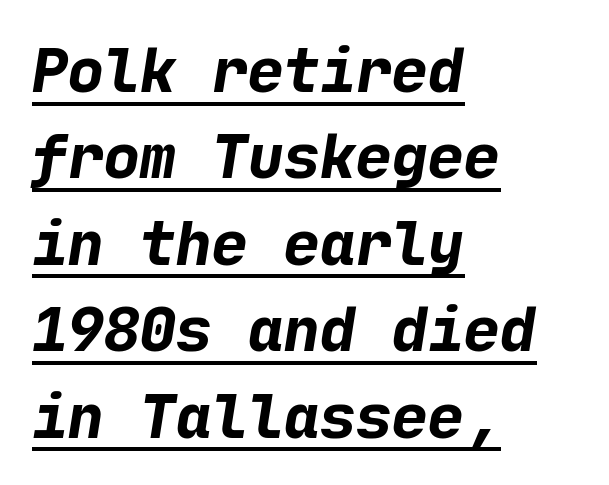
In terms of weight, the rendering is a true, heavy bold. The lines in this sample share a left origin and differ only in where they stop. What kind of face is this? One without serifs — a sans. In terms of leading, this rendering sits right in the middle. The passage shown has conventional tracking throughout.
